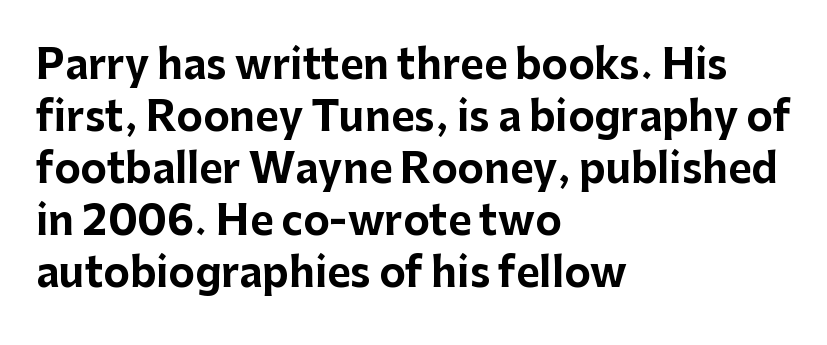
The specimen omits any rule beneath the text block's lines. Set as a true bold cut, around the 700 mark. Observe the absence of serifs on each vertical stroke in this sample. Character widths vary here, with narrow letters taking less room than wide ones. Every stem runs plumb, perpendicular to the baseline. Is there much room between lines? A standard amount, neither cramped nor airy.
